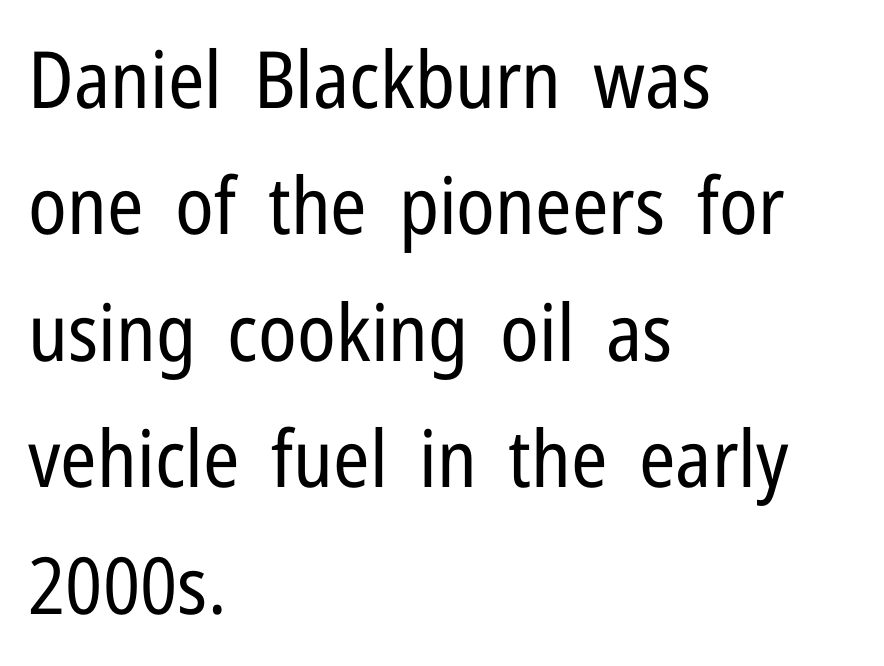
The characters are drawn with everyday or finer stroke widths. Tracking here is standard; glyphs follow each other at the usual distance. Varying glyph widths throughout — classic text-font behaviour. Observe the absence of serifs on each vertical stroke in this sample. Designer's note — italics off, roman on. The paragraph has a hard left edge and a soft right edge.
